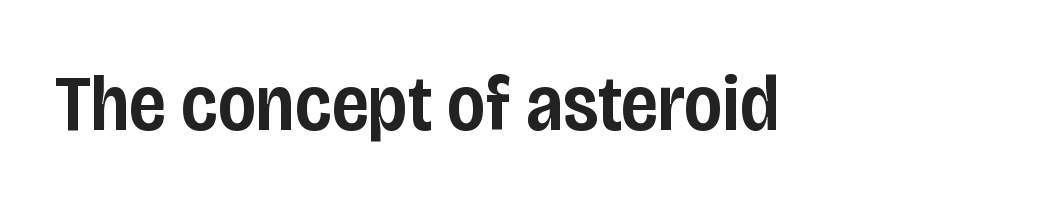
A typesetter would call this proportional, since set widths differ per character. In terms of posture, this sample is upright. Underline: absent. Spacing between characters is what you'd get straight out of the box.
